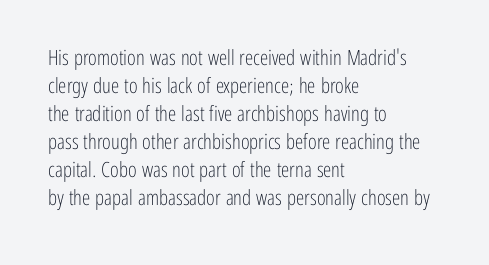
Q: Is the text bold? A: No.
Q: Is the text italic (slanted)? A: No, it is upright.
Q: Is the text underlined? A: No.
Q: How is the paragraph aligned? A: Left-aligned.
Q: Is the spacing between letters normal or unusually wide? A: Normal.
Q: Is the spacing between lines tight, normal or loose? A: Normal.
